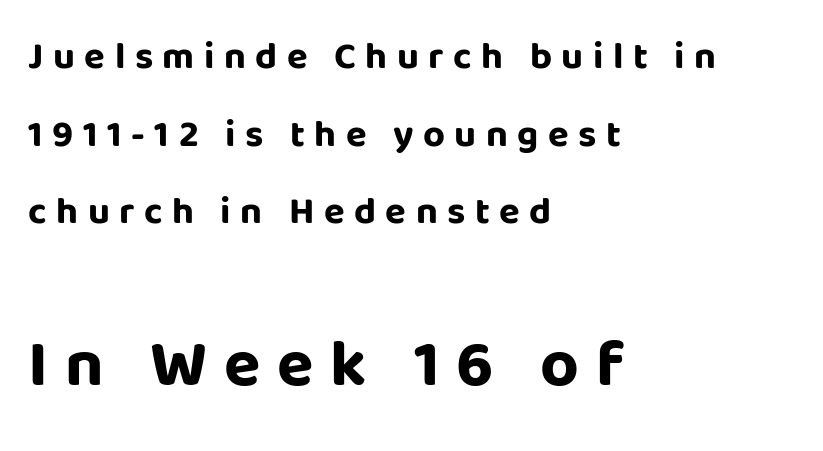
{"serif": "no", "italic": "no", "bold": "yes", "weight": "bold", "width": "normal", "stroke_contrast": "low", "x_height": "large", "monospaced": "no", "underline": "no", "align": "left", "line_spacing": "loose", "line_spacing_ratio": 2.04, "letter_spacing": "wide", "letter_spacing_em": 0.25, "larger_block": "second", "size_ratio": 1.76, "glyph_px": 67}
